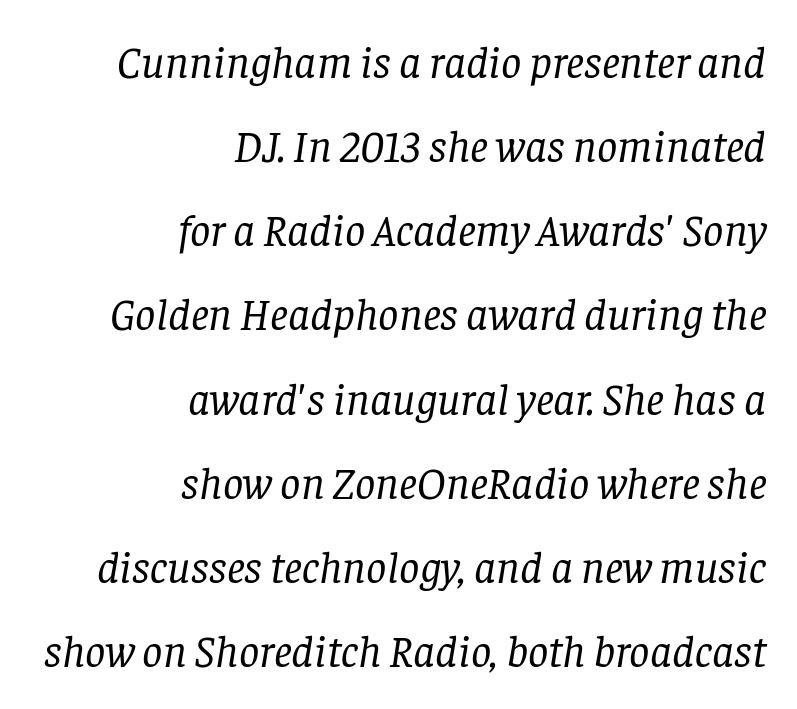
These lines are set flush right with a ragged left edge. Short note: letters normally spaced. The whole block is typeset with a tilt. Proportional: the letters do not fall into vertical columns.
